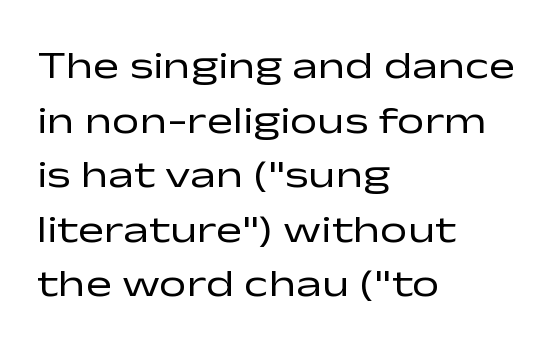
Q: Is the text bold? A: No.
Q: Is the text italic (slanted)? A: No, it is upright.
Q: Is the typeface a serif or a sans-serif typeface? A: Sans-serif.
Q: Is the text underlined? A: No.
Q: How is the paragraph aligned? A: Left-aligned.
Q: Is the spacing between letters normal or unusually wide? A: Normal.
Q: Is the spacing between lines tight, normal or loose? A: Normal.
Q: Width (condensed, normal, or wide)? A: Wide.
Q: Stroke contrast? A: Low.
Q: x-height? A: Medium.
Q: Monospaced? A: No.
